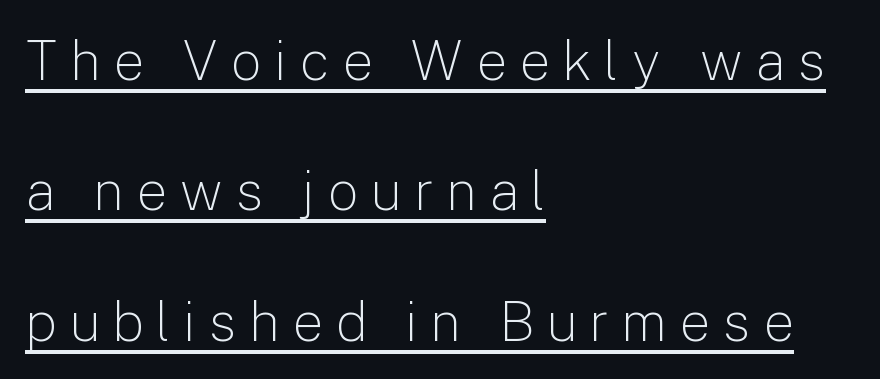
Every word sits above its own underline. The passage shown has open, widely tracked lettering throughout. The lines in this sample share a left origin and differ only in where they stop. The lettering holds an erect, upright posture throughout. Note the varied advance widths — an 'i' is clearly narrower than an 'm'.
